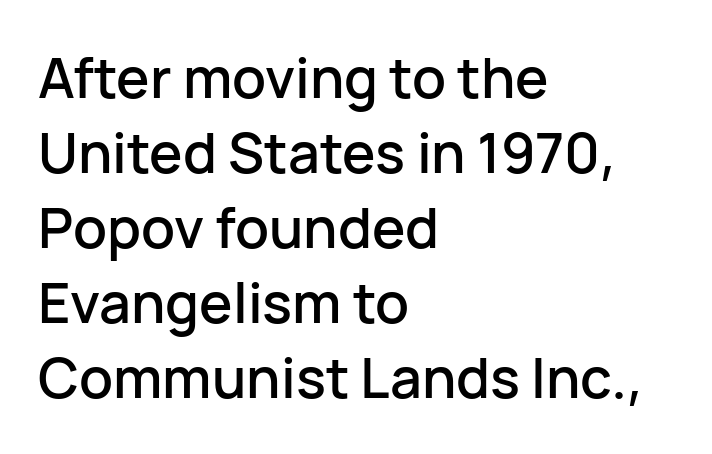
{"serif": "no", "italic": "no", "width": "normal", "stroke_contrast": "low", "x_height": "medium", "monospaced": "no", "underline": "no", "align": "left", "line_spacing": "normal", "line_spacing_ratio": 1.34, "letter_spacing": "normal", "letter_spacing_em": 0.0, "glyph_px": 56}
